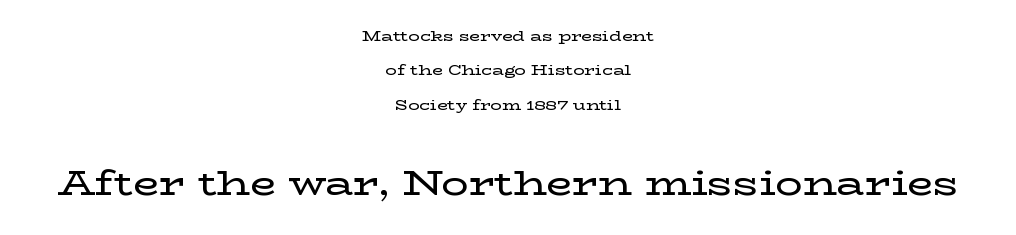
Type style note: has serifs. Loosely led — the rows are spread out. The space beneath each line is pristine and unruled. The font's upright variant was chosen for this text. Visually the block forms a symmetrical silhouette, jagged on both flanks.
